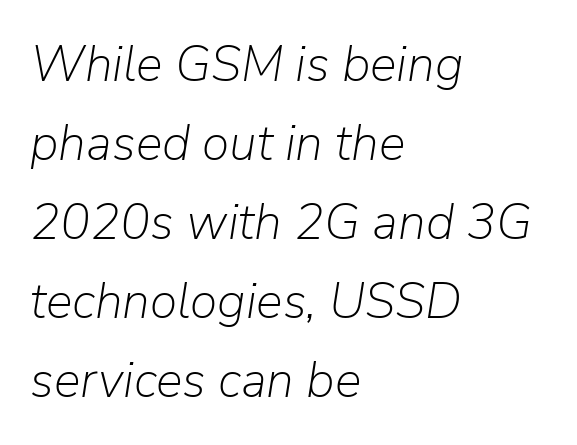
Q: Is the text bold? A: No.
Q: Is the text italic (slanted)? A: Yes, it leans right by about 9 degrees.
Q: Is the text underlined? A: No.
Q: How is the paragraph aligned? A: Left-aligned.
Q: Is the spacing between letters normal or unusually wide? A: Normal.
Q: Is the spacing between lines tight, normal or loose? A: Normal.
Q: Width (condensed, normal, or wide)? A: Normal.
Q: Stroke contrast? A: Low.
Q: x-height? A: Medium.
Q: Monospaced? A: No.
